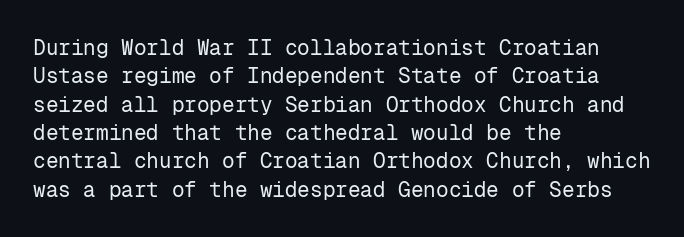
Evenly set lines give the paragraph a standard silhouette. Students, note that the glyphs here touch the page at normal intervals. In terms of posture, this sample is upright. Typeset ragged right — the left edge is the straight one.
